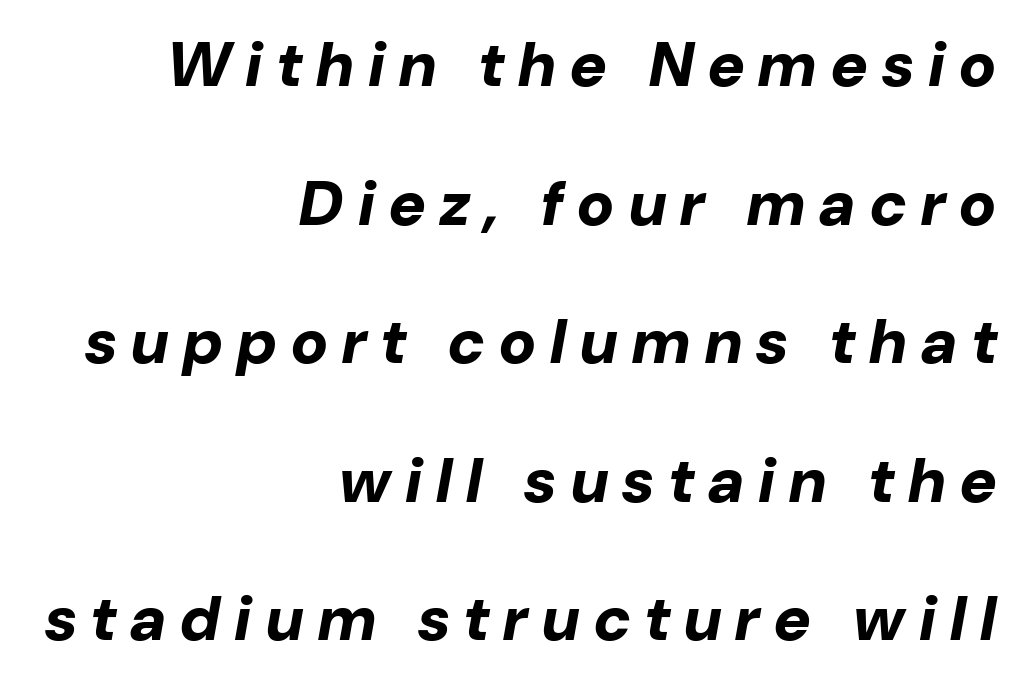
{"italic": "yes", "lean": "right", "slant_degrees": 10, "bold": "yes", "weight": "bold", "width": "normal", "stroke_contrast": "low", "x_height": "medium", "monospaced": "no", "underline": "no", "align": "right", "line_spacing": "loose", "line_spacing_ratio": 2.2, "letter_spacing": "wide", "letter_spacing_em": 0.23, "glyph_px": 63}
